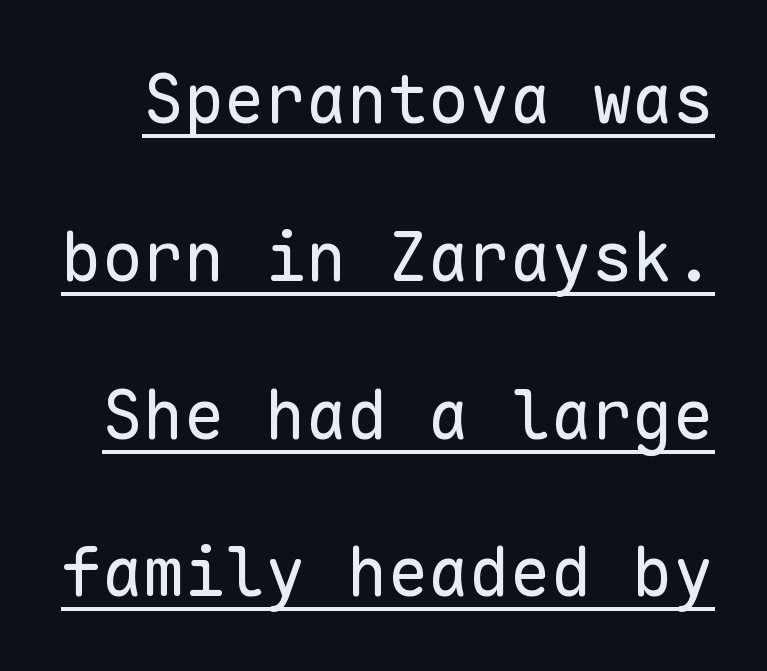
Check the space under the baseline: a stroke is drawn there. No chunkiness to these letters — they're not bold. This sample uses an upright cut, with every glyph sitting square on the baseline. Does the type have serifs? No, each stem ends abruptly.
